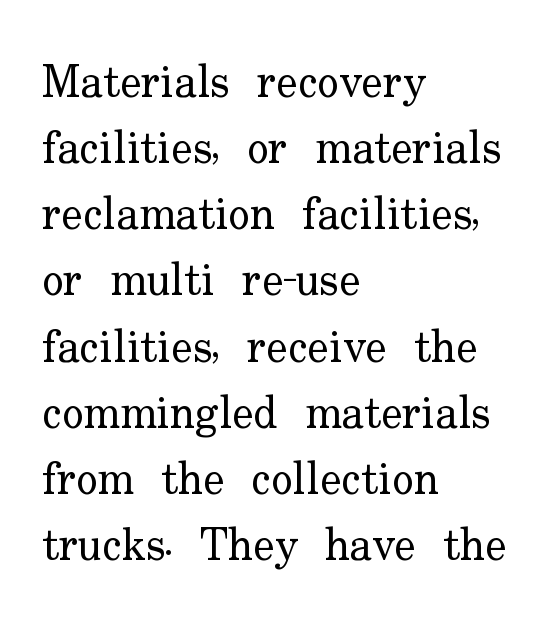
The image shows 45 px regular-weight serif type, upright; set left-aligned, normal line spacing (1.47x), normal letter spacing, not underlined; low stroke contrast and a small x-height.
